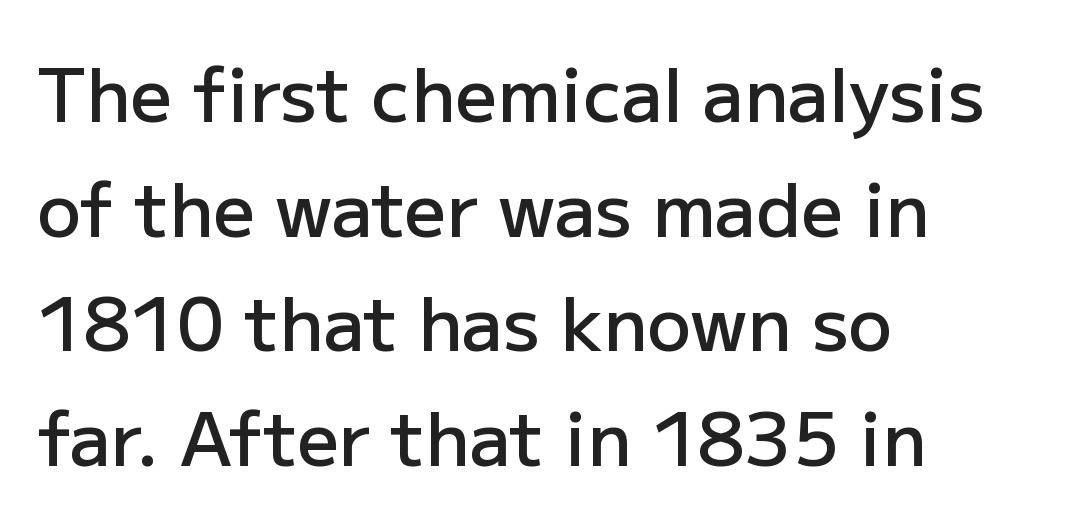
The image shows 73 px semibold sans-serif type, upright; set left-aligned, normal line spacing (1.57x), normal letter spacing, not underlined; low stroke contrast and a medium x-height.
